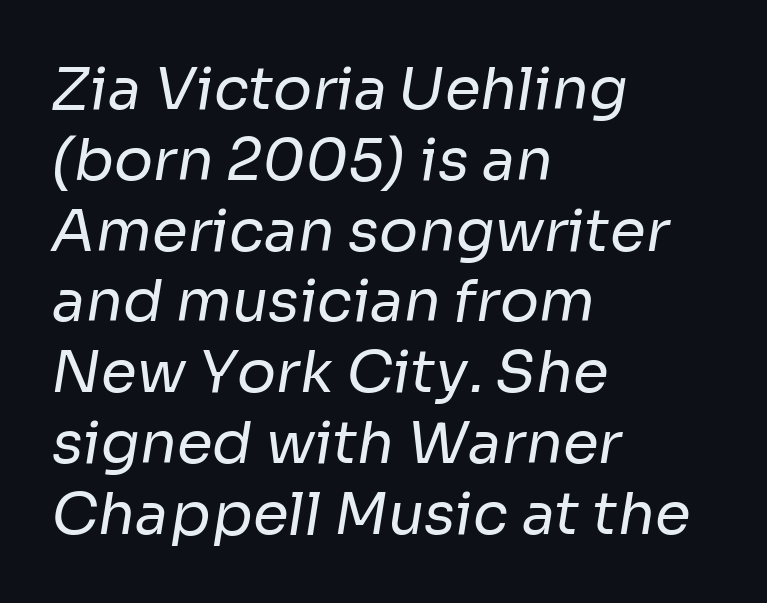
The image shows 58 px regular-weight sans-serif type; set left-aligned, line spacing 1.22x, normal letter spacing, not underlined; low stroke contrast and a medium x-height.
